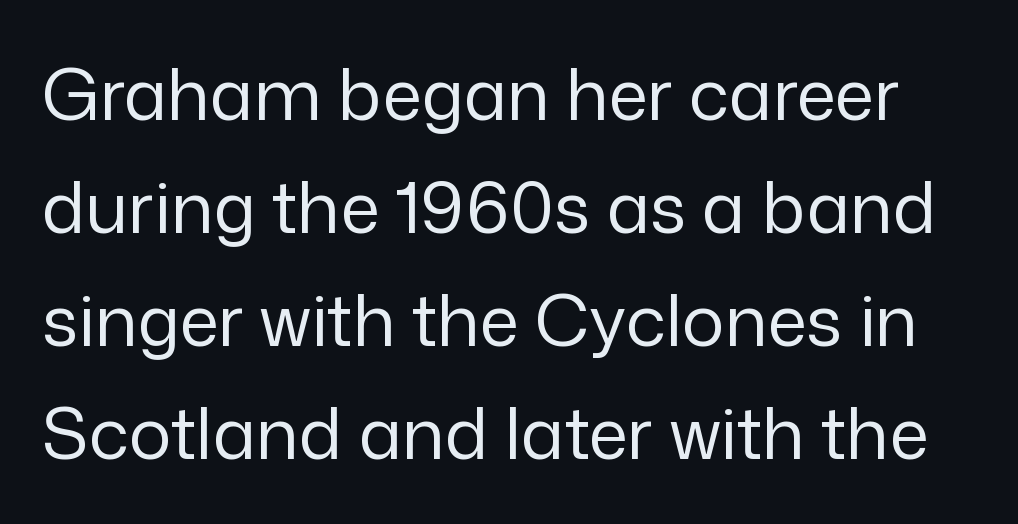
{"serif": "no", "italic": "no", "bold": "no", "weight": "regular", "width": "normal", "stroke_contrast": "low", "x_height": "medium", "monospaced": "no", "underline": "no", "line_spacing": "normal", "line_spacing_ratio": 1.59, "letter_spacing": "normal", "letter_spacing_em": 0.0, "glyph_px": 71}
